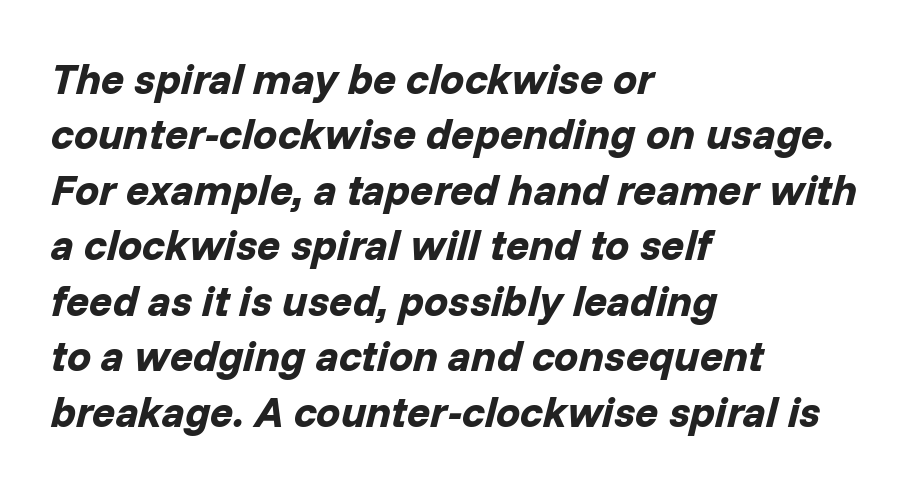
Q: Is the text bold? A: Yes.
Q: Is the text italic (slanted)? A: Yes, it leans right by about 14 degrees.
Q: Is the text underlined? A: No.
Q: How is the paragraph aligned? A: Left-aligned.
Q: Is the spacing between letters normal or unusually wide? A: Normal.
Q: Is the spacing between lines tight, normal or loose? A: Normal.
Q: Width (condensed, normal, or wide)? A: Normal.
Q: Stroke contrast? A: Low.
Q: x-height? A: Medium.
Q: Monospaced? A: No.
